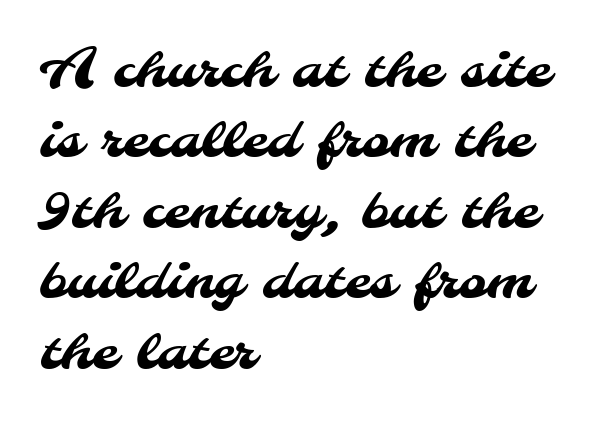
Q: Is the typeface a serif or a sans-serif typeface? A: Sans-serif.
Q: Is the text underlined? A: No.
Q: How is the paragraph aligned? A: Left-aligned.
Q: Is the spacing between letters normal or unusually wide? A: Normal.
Q: Is the spacing between lines tight, normal or loose? A: Normal.
Q: Width (condensed, normal, or wide)? A: Normal.
Q: Stroke contrast? A: Medium.
Q: x-height? A: Small.
Q: Monospaced? A: No.
